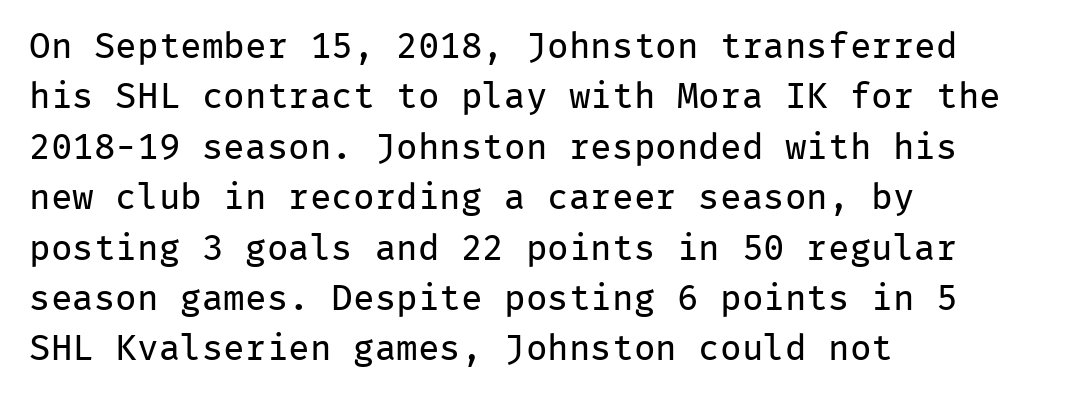
The image shows 36 px regular-weight sans-serif type, upright, monospaced; set left-aligned, normal line spacing (1.4x), normal letter spacing, not underlined; low stroke contrast and a medium x-height.
